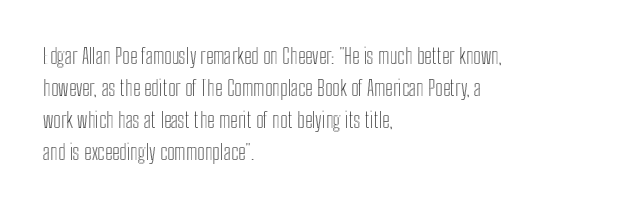
The image shows 21 px text type, upright; set left-aligned, normal line spacing (1.52x), normal letter spacing, not underlined.
